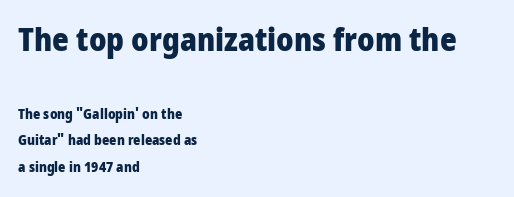
Font category for this specimen: sans-serif. The passage is arranged the way most books set body copy — flush left. The foot of each line stays bare and open. The tracking reads as untouched default to a designer's eye.
